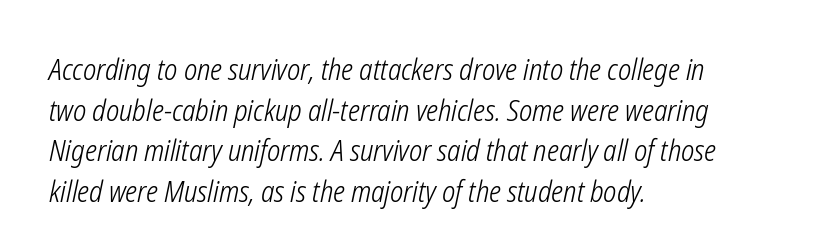
{"italic": "yes", "lean": "right", "slant_degrees": 12, "bold": "no", "weight": "light", "width": "condensed", "stroke_contrast": "low", "x_height": "medium", "monospaced": "no", "underline": "no", "align": "left", "line_spacing": "normal", "line_spacing_ratio": 1.4, "letter_spacing": "normal", "letter_spacing_em": 0.0, "glyph_px": 29}
